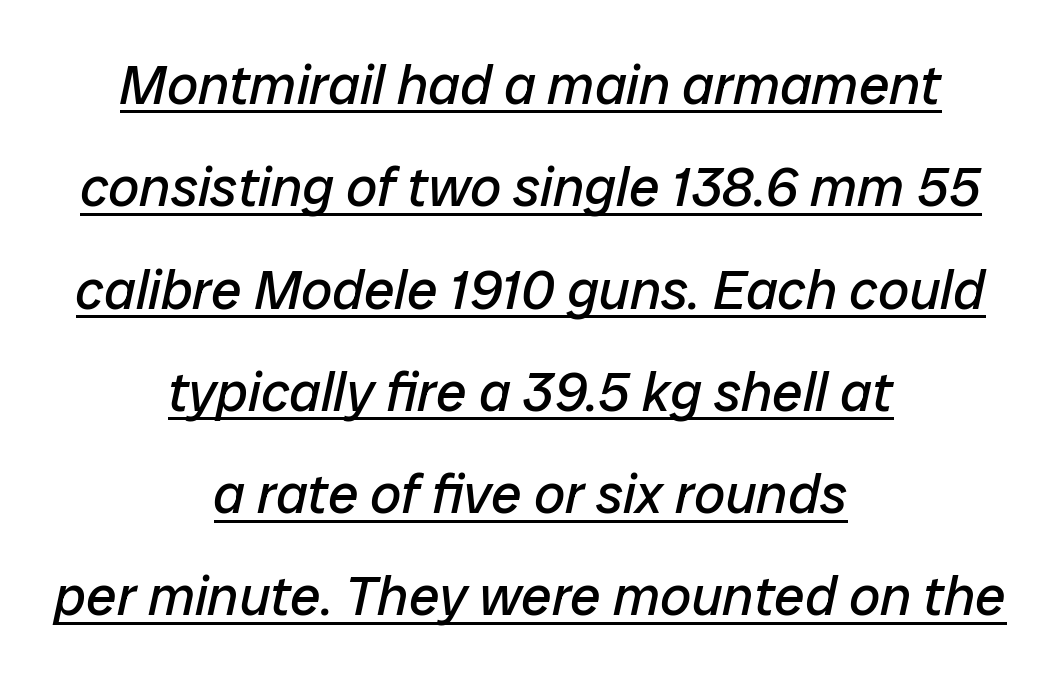
The image shows 55 px regular-weight type, italic (leaning right); set centered, line spacing 1.86x, normal letter spacing, underlined; low stroke contrast and a medium x-height.
